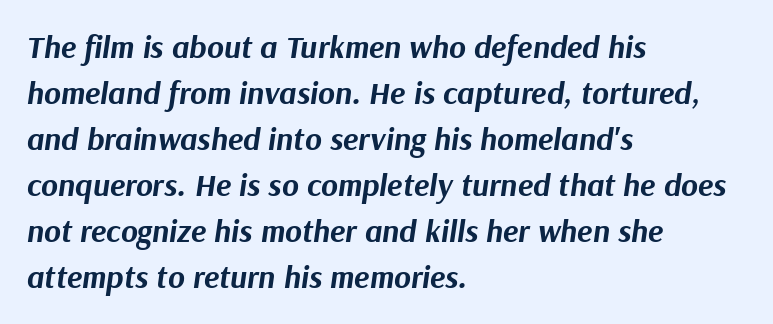
Q: Is the text bold? A: Yes.
Q: Is the text italic (slanted)? A: Yes, it leans right by about 9 degrees.
Q: Is the text underlined? A: No.
Q: How is the paragraph aligned? A: Left-aligned.
Q: Is the spacing between letters normal or unusually wide? A: Normal.
Q: Is the spacing between lines tight, normal or loose? A: Normal.
Q: Width (condensed, normal, or wide)? A: Normal.
Q: Stroke contrast? A: Medium.
Q: x-height? A: Medium.
Q: Monospaced? A: No.
